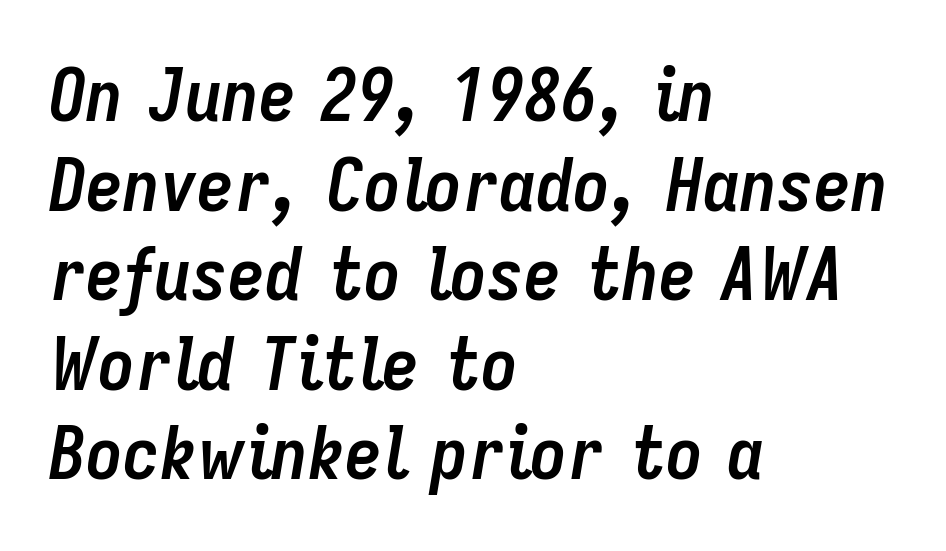
Q: Is the text bold? A: Yes.
Q: Is the text italic (slanted)? A: Yes, it leans right by about 9 degrees.
Q: Is the text underlined? A: No.
Q: How is the paragraph aligned? A: Left-aligned.
Q: Is the spacing between letters normal or unusually wide? A: Normal.
Q: Width (condensed, normal, or wide)? A: Condensed.
Q: Stroke contrast? A: Low.
Q: x-height? A: Medium.
Q: Monospaced? A: No.
